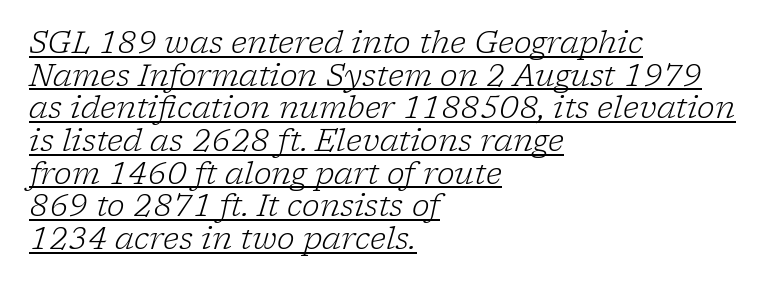
Q: Is the text bold? A: No.
Q: Is the text italic (slanted)? A: Yes, it leans right by about 17 degrees.
Q: Is the typeface a serif or a sans-serif typeface? A: Serif.
Q: Is the text underlined? A: Yes.
Q: How is the paragraph aligned? A: Left-aligned.
Q: Is the spacing between letters normal or unusually wide? A: Normal.
Q: Is the spacing between lines tight, normal or loose? A: Tight.
Q: Width (condensed, normal, or wide)? A: Normal.
Q: Stroke contrast? A: Low.
Q: x-height? A: Medium.
Q: Monospaced? A: No.
